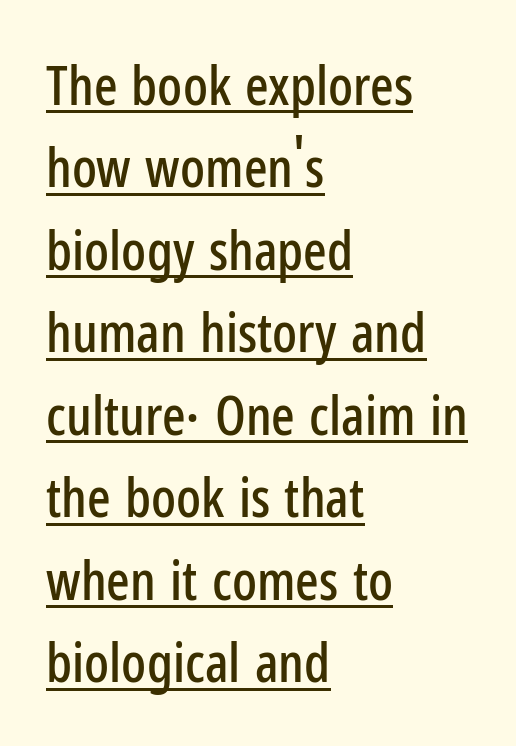
{"serif": "no", "italic": "no", "width": "condensed", "stroke_contrast": "low", "x_height": "medium", "monospaced": "no", "underline": "yes", "align": "left", "line_spacing": "normal", "line_spacing_ratio": 1.5, "letter_spacing": "normal", "letter_spacing_em": 0.0, "glyph_px": 55}
